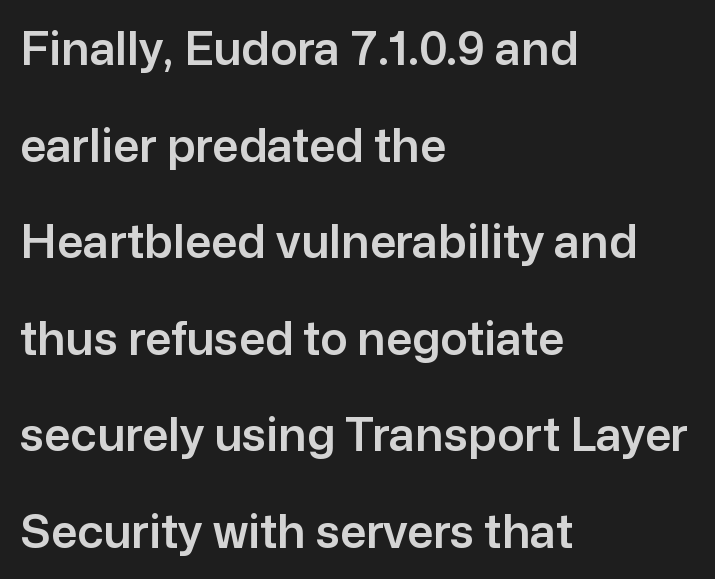
{"serif": "no", "italic": "no", "width": "normal", "stroke_contrast": "low", "x_height": "medium", "monospaced": "no", "underline": "no", "align": "left", "line_spacing": "loose", "line_spacing_ratio": 2.1, "letter_spacing": "normal", "letter_spacing_em": 0.0, "glyph_px": 46}
